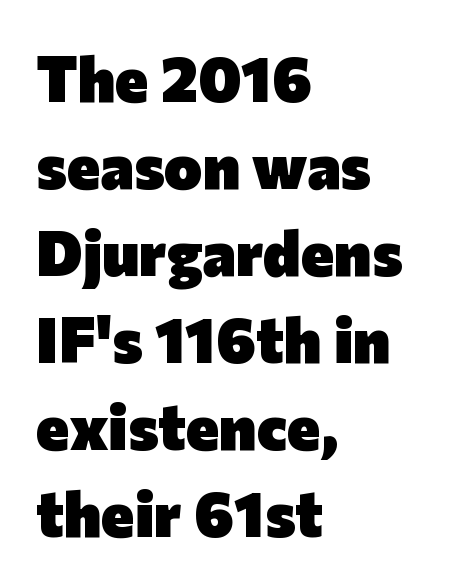
The image shows 64 px heavy sans-serif type, upright; set left-aligned, normal line spacing (1.36x), normal letter spacing, not underlined; low stroke contrast and a medium x-height.
